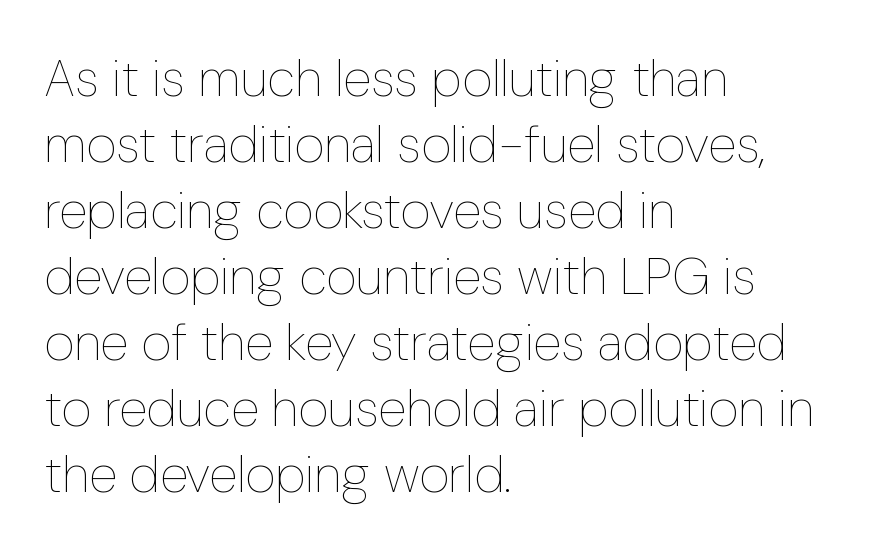
Q: Is the text bold? A: No.
Q: Is the text italic (slanted)? A: No, it is upright.
Q: Is the text underlined? A: No.
Q: How is the paragraph aligned? A: Left-aligned.
Q: Is the spacing between letters normal or unusually wide? A: Normal.
Q: Is the spacing between lines tight, normal or loose? A: Normal.
Q: Width (condensed, normal, or wide)? A: Condensed.
Q: Stroke contrast? A: Low.
Q: x-height? A: Medium.
Q: Monospaced? A: No.
